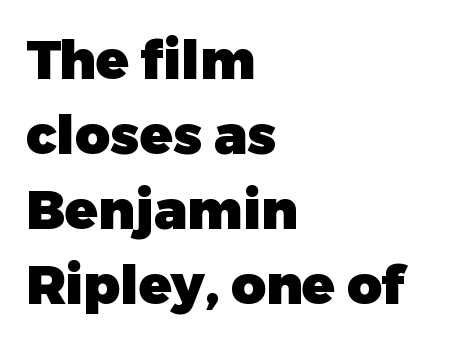
Q: Is the text bold? A: Yes.
Q: Is the text italic (slanted)? A: No, it is upright.
Q: Is the typeface a serif or a sans-serif typeface? A: Sans-serif.
Q: Is the text underlined? A: No.
Q: How is the paragraph aligned? A: Left-aligned.
Q: Is the spacing between letters normal or unusually wide? A: Normal.
Q: Is the spacing between lines tight, normal or loose? A: Normal.
Q: Width (condensed, normal, or wide)? A: Normal.
Q: Stroke contrast? A: Low.
Q: x-height? A: Medium.
Q: Monospaced? A: No.
